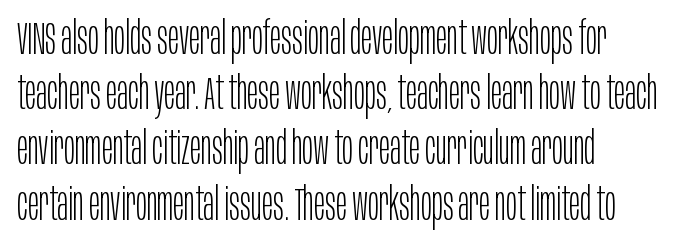
Q: Is the text bold? A: No.
Q: Is the text italic (slanted)? A: No, it is upright.
Q: Is the typeface a serif or a sans-serif typeface? A: Sans-serif.
Q: Is the text underlined? A: No.
Q: How is the paragraph aligned? A: Left-aligned.
Q: Is the spacing between letters normal or unusually wide? A: Normal.
Q: Width (condensed, normal, or wide)? A: Condensed.
Q: Stroke contrast? A: Low.
Q: x-height? A: Large.
Q: Monospaced? A: No.
